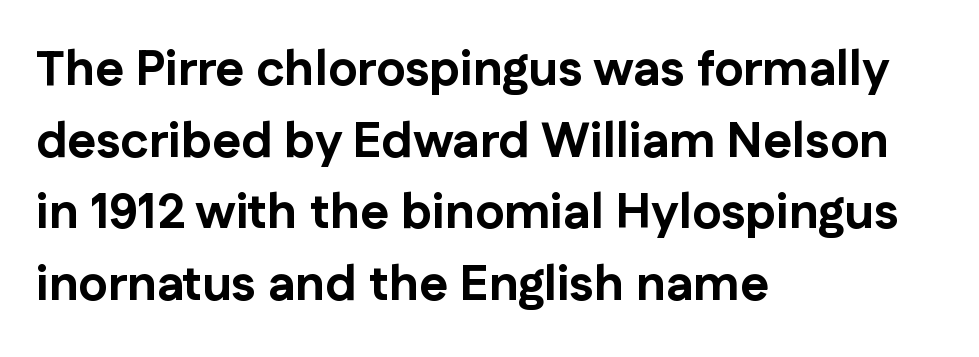
Q: Is the text bold? A: Yes.
Q: Is the text italic (slanted)? A: No, it is upright.
Q: Is the typeface a serif or a sans-serif typeface? A: Sans-serif.
Q: Is the text underlined? A: No.
Q: How is the paragraph aligned? A: Left-aligned.
Q: Is the spacing between letters normal or unusually wide? A: Normal.
Q: Is the spacing between lines tight, normal or loose? A: Normal.
Q: Width (condensed, normal, or wide)? A: Normal.
Q: Stroke contrast? A: Low.
Q: x-height? A: Medium.
Q: Monospaced? A: No.
